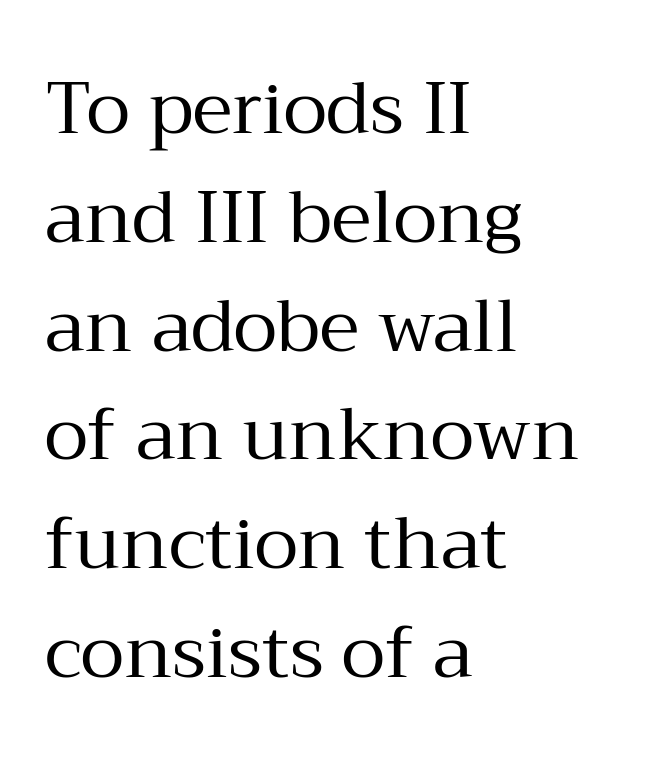
Q: Is the text bold? A: No.
Q: Is the text italic (slanted)? A: No, it is upright.
Q: Is the typeface a serif or a sans-serif typeface? A: Serif.
Q: Is the text underlined? A: No.
Q: How is the paragraph aligned? A: Left-aligned.
Q: Is the spacing between letters normal or unusually wide? A: Normal.
Q: Is the spacing between lines tight, normal or loose? A: Normal.
Q: Width (condensed, normal, or wide)? A: Normal.
Q: Stroke contrast? A: Medium.
Q: x-height? A: Medium.
Q: Monospaced? A: No.
